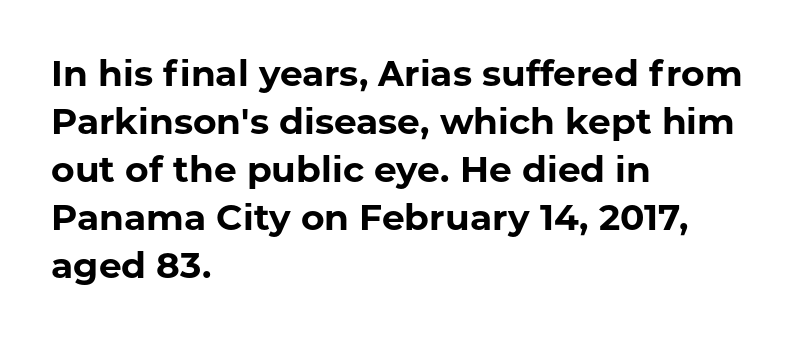
Check under the words: just untouched page. This sample uses a sans-serif face. The face used here has the dense, thick strokes of a bold. Character widths vary here, with narrow letters taking less room than wide ones. Line starts are locked; line ends wander. Evenly set lines give the paragraph a standard silhouette.
